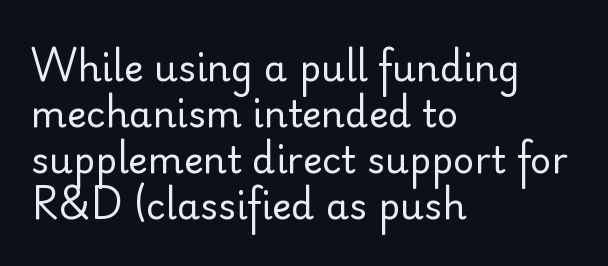
Q: Is the text bold? A: No.
Q: Is the text italic (slanted)? A: No, it is upright.
Q: Is the typeface a serif or a sans-serif typeface? A: Sans-serif.
Q: Is the text underlined? A: No.
Q: How is the paragraph aligned? A: Left-aligned.
Q: Is the spacing between letters normal or unusually wide? A: Normal.
Q: Width (condensed, normal, or wide)? A: Normal.
Q: Stroke contrast? A: Low.
Q: x-height? A: Small.
Q: Monospaced? A: No.
